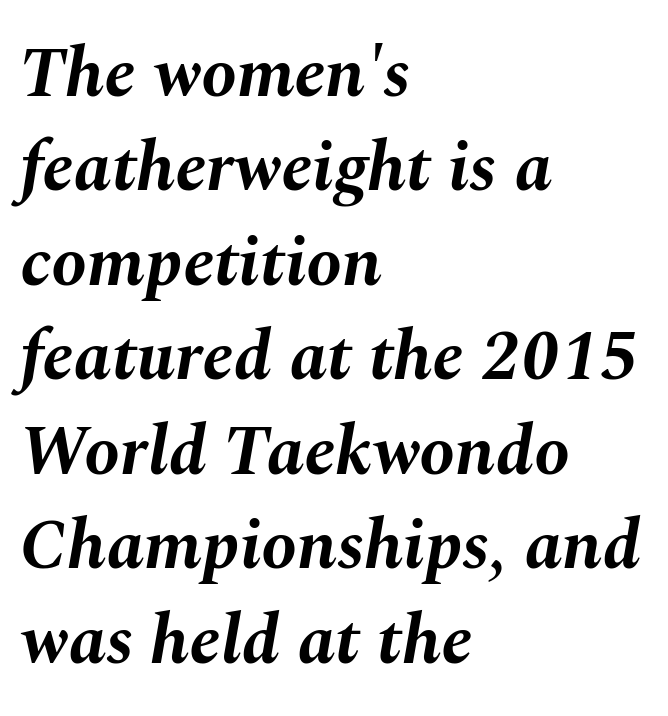
The image shows 71 px bold type, italic (leaning right); set left-aligned, normal line spacing (1.33x), normal letter spacing, not underlined; medium stroke contrast and a medium x-height.
